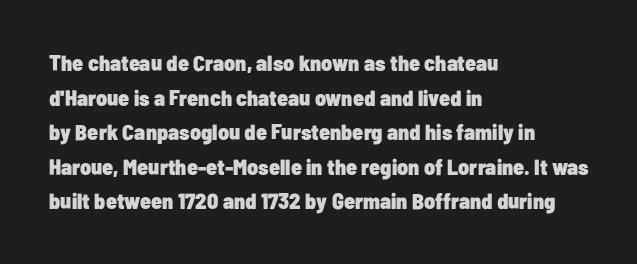
{"italic": "no", "bold": "yes", "underline": "no", "align": "left", "line_spacing": "normal", "line_spacing_ratio": 1.57, "letter_spacing": "normal", "letter_spacing_em": 0.0, "glyph_px": 22}
